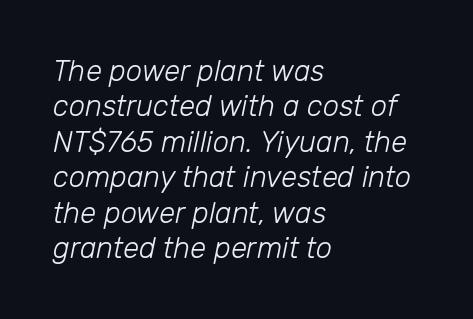
Proportional: the letters do not fall into vertical columns. The specimen omits any rule beneath the text block's lines. The face used here has a pronounced slope to its letters. The weight would be labelled regular, book, light, or lighter still. All the whitespace from short lines collects on the right.
